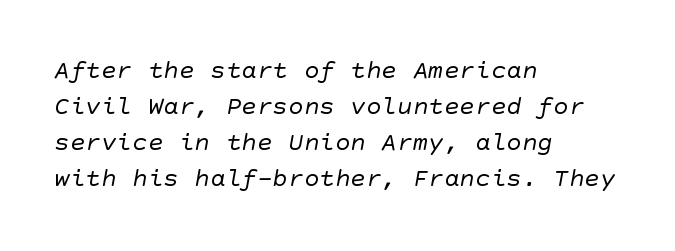
The image shows 26 px text type; set left-aligned, normal line spacing (1.38x), normal letter spacing, not underlined.
